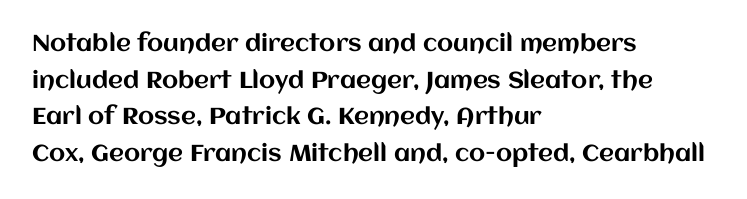
The image shows 23 px text type, upright; set left-aligned, normal line spacing (1.59x), normal letter spacing, not underlined.
